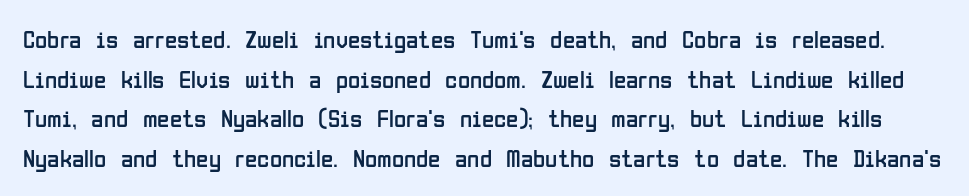
Q: Is the text bold? A: No.
Q: Is the text italic (slanted)? A: No, it is upright.
Q: Is the text underlined? A: No.
Q: Is the spacing between letters normal or unusually wide? A: Normal.
Q: Is the spacing between lines tight, normal or loose? A: Normal.
